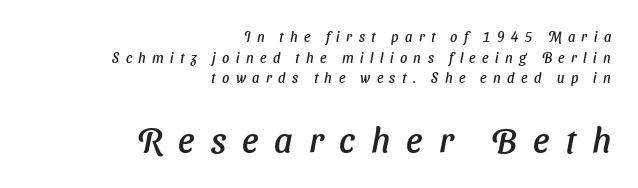
The image shows 35 px text type; set right-aligned, normal line spacing (1.48x), unusually wide letter spacing (+0.46 em), not underlined; the second (bottom) block is 2.5x larger; low stroke contrast and a medium x-height.
